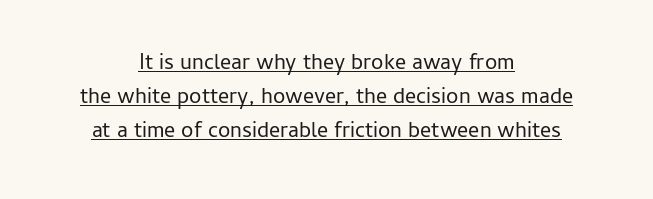
{"italic": "no", "bold": "no", "underline": "yes", "align": "center", "line_spacing": "normal", "line_spacing_ratio": 1.55, "letter_spacing": "normal", "letter_spacing_em": 0.0, "glyph_px": 22}
